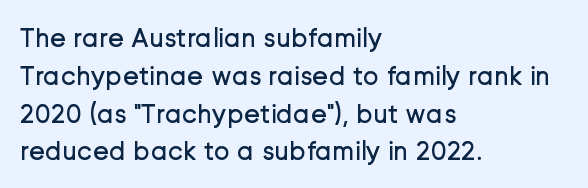
The image shows 27 px text type, upright; set left-aligned, normal line spacing (1.4x), normal letter spacing, not underlined.
